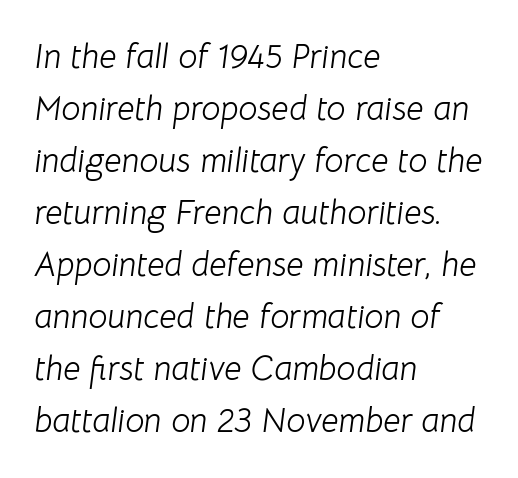
Posture: slanted. The foot of each line stays bare and open. Line spacing here is normal. The lines in this sample share a left origin and differ only in where they stop.
